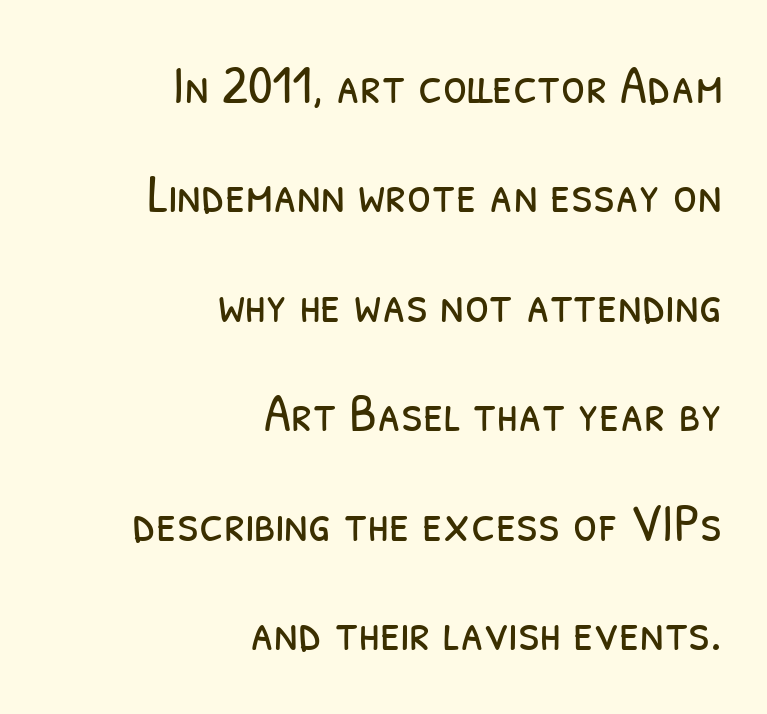
{"serif": "no", "bold": "no", "weight": "light", "width": "condensed", "stroke_contrast": "low", "x_height": "medium", "monospaced": "no", "underline": "no", "align": "right", "line_spacing": "loose", "line_spacing_ratio": 1.99, "letter_spacing": "normal", "letter_spacing_em": 0.0, "glyph_px": 55}
